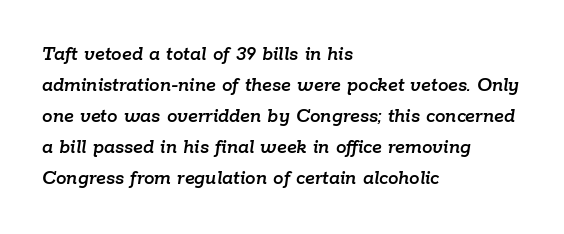
Q: Is the text italic (slanted)? A: Yes, it leans right by about 9 degrees.
Q: Is the text underlined? A: No.
Q: How is the paragraph aligned? A: Left-aligned.
Q: Is the spacing between letters normal or unusually wide? A: Normal.
Q: Is the spacing between lines tight, normal or loose? A: Normal.
